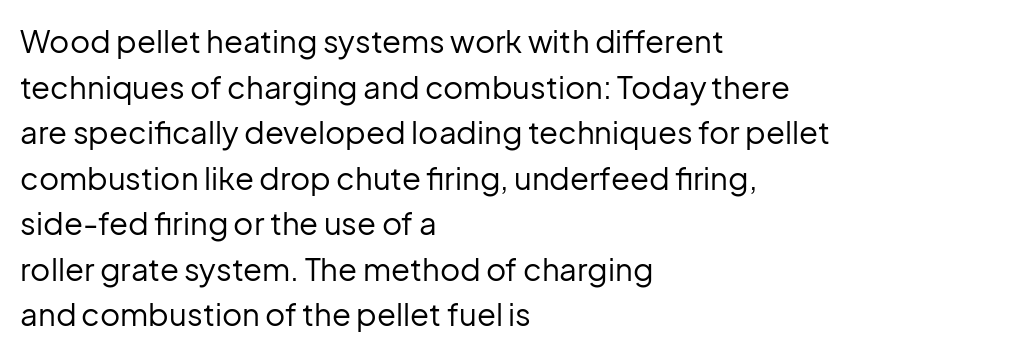
The lines sit at an ordinary, default distance from one another. Typographically, this falls in the sans-serif category. On a weight scale, this lands at 450 or below. Glyph-to-glyph distance matches everyday printed text. Beneath every word, the page is bare. Varying glyph widths throughout — classic text-font behaviour.
